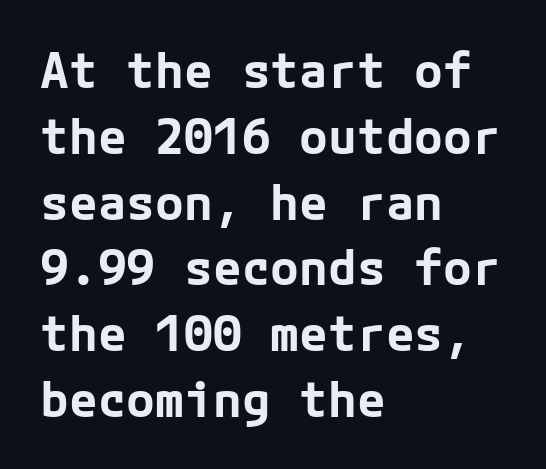
The lettering holds an erect, upright posture throughout. Is the letter spacing exaggerated? No — it looks like the ordinary default. Vertical spacing — default. The lines in this sample share a left origin and differ only in where they stop.
